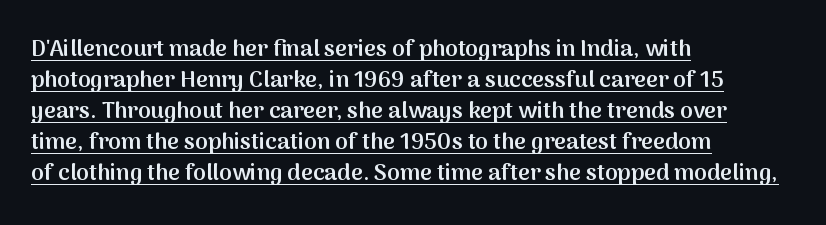
A baseline rule has been typeset under these characters. Normally led — the rows are evenly, conventionally spaced. Honestly, the letter spacing is just normal — you wouldn't notice it. Semibold letterforms, between regular and bold.
